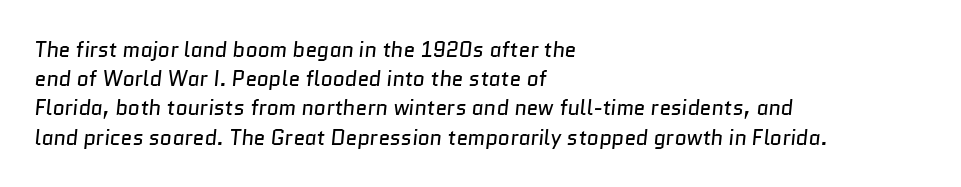
Students, note that the glyphs here touch the page at normal intervals. Horizontal bands of white between lines are of average thickness. Unbolded letterforms with no extra heft. The area under the type is left untouched. Typeset ragged right — the left edge is the straight one.
